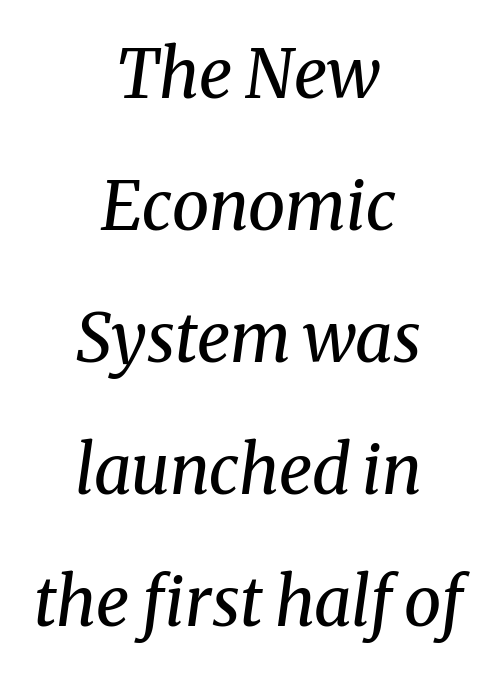
{"serif": "yes", "italic": "yes", "lean": "right", "slant_degrees": 8, "bold": "no", "weight": "regular", "width": "normal", "stroke_contrast": "medium", "x_height": "medium", "monospaced": "no", "underline": "no", "align": "center", "line_spacing": "loose", "line_spacing_ratio": 1.97, "letter_spacing": "normal", "letter_spacing_em": 0.0, "glyph_px": 67}
